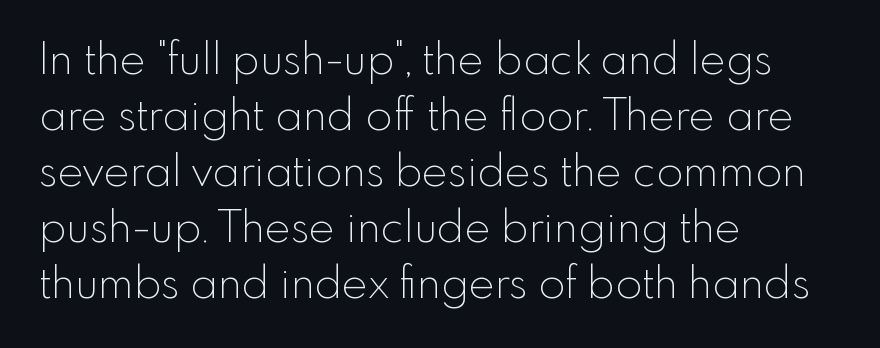
Q: Is the text bold? A: No.
Q: Is the text italic (slanted)? A: No, it is upright.
Q: Is the typeface a serif or a sans-serif typeface? A: Sans-serif.
Q: Is the text underlined? A: No.
Q: How is the paragraph aligned? A: Left-aligned.
Q: Is the spacing between letters normal or unusually wide? A: Normal.
Q: Is the spacing between lines tight, normal or loose? A: Normal.
Q: Width (condensed, normal, or wide)? A: Normal.
Q: x-height? A: Small.
Q: Monospaced? A: No.
